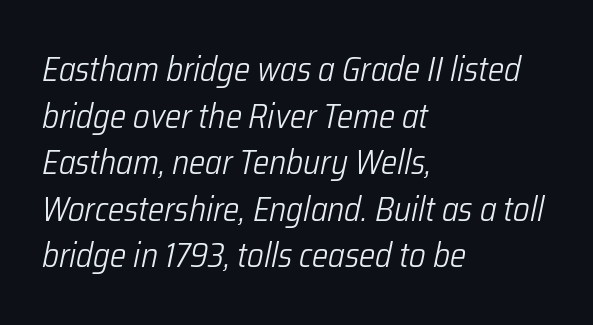
Q: Is the text bold? A: No.
Q: Is the text italic (slanted)? A: Yes, it leans right by about 12 degrees.
Q: Is the text underlined? A: No.
Q: How is the paragraph aligned? A: Left-aligned.
Q: Is the spacing between letters normal or unusually wide? A: Normal.
Q: Is the spacing between lines tight, normal or loose? A: Normal.
Q: Width (condensed, normal, or wide)? A: Condensed.
Q: Stroke contrast? A: Low.
Q: x-height? A: Medium.
Q: Monospaced? A: No.
